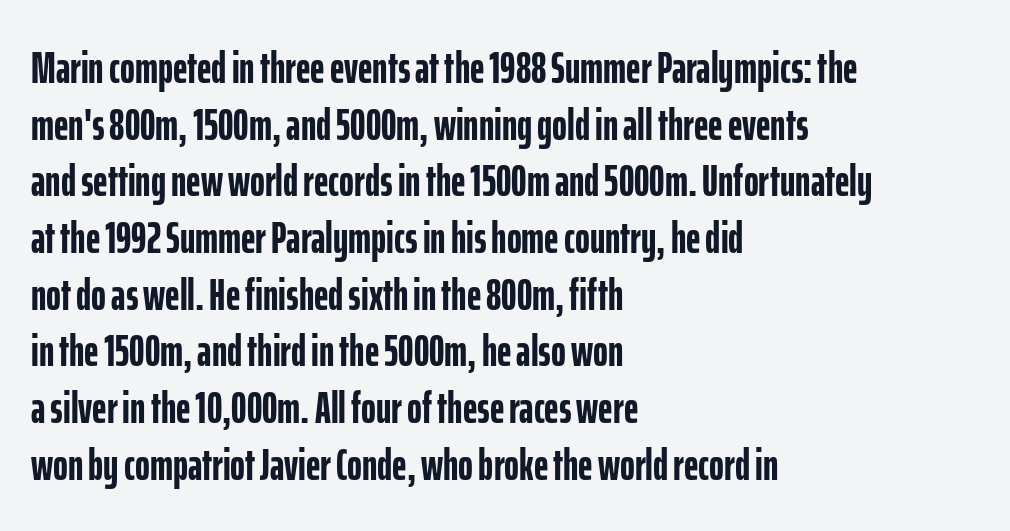
The image shows 45 px semibold, condensed sans-serif type, upright; set left-aligned, normal line spacing (1.26x), normal letter spacing, not underlined; low stroke contrast and a medium x-height.
